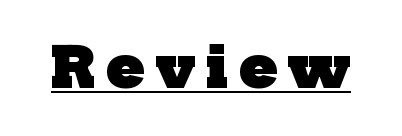
The specimen includes a rule beneath the text block's lines. Proportional: the letters do not fall into vertical columns. Font category for this specimen: serif. Its strokes are broad and dark, the hallmark of bold type.
